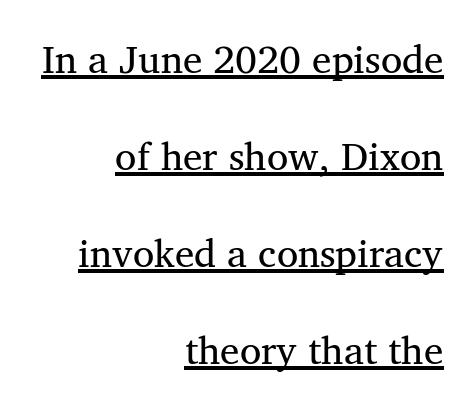
Each letter's strokes conclude with small projecting serifs. Ordinary non-slanted type is in use. A continuous stroke trails under the words, as in a hyperlink. Ink coverage per letter is moderate at most. Each new line begins a long way beneath the previous one. There is no visible air inserted between adjacent glyphs.
